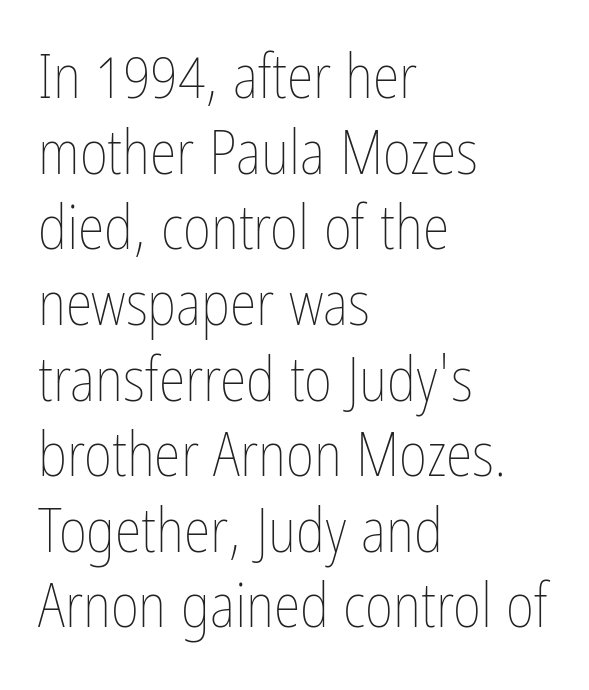
It's the straight-up-and-down kind of type. Looks like regular typesetting: each glyph gets only the width it needs. The passage shown is not underscored anywhere. Horizontal alignment here is leftward, the default for most running prose. What stands out about the letter spacing? Nothing — it is the standard amount.
